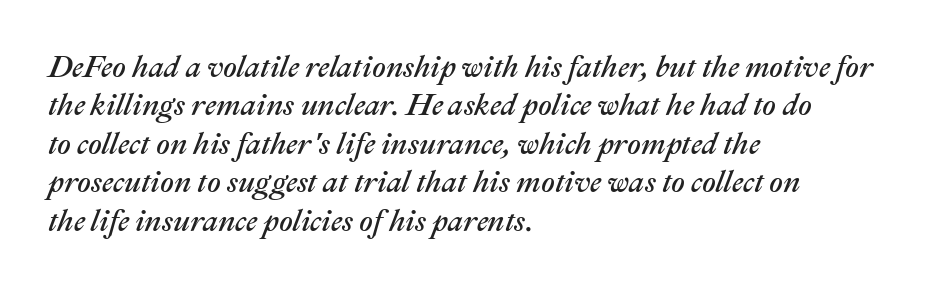
There's an unmistakable incline to the writing here. Leading matches the norm, producing a regular column. Which margin do the lines hug? The left one — the right edge is uneven. Descenders are the only things crossing below the line. The rendering uses natural spacing where letterforms have individual widths. There is no visible air inserted between adjacent glyphs.
